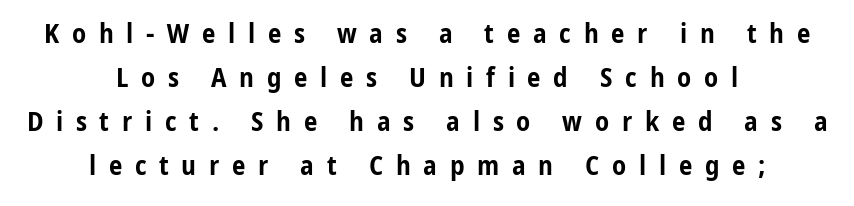
Upright lettering throughout. Is the type bold? Yes — the strokes are clearly thick and heavy. The space beneath each line is pristine and unruled. Is the letter spacing exaggerated? Yes — the characters are pushed far apart. One-word summary of the alignment: center.
